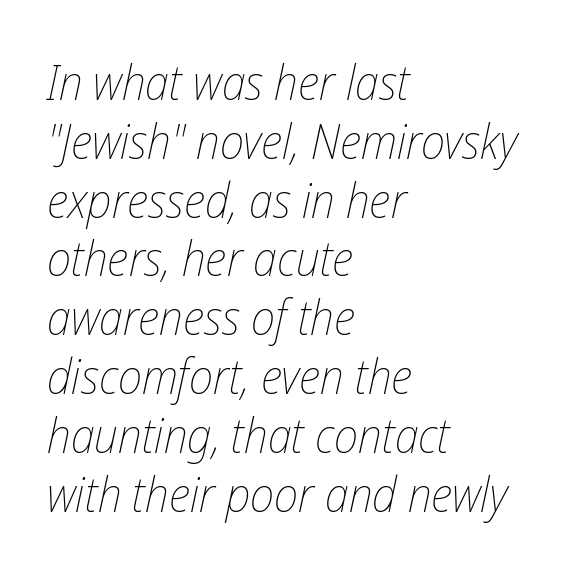
The image shows 49 px thin, condensed type, italic (leaning right); set left-aligned, line spacing 1.2x, normal letter spacing, not underlined; low stroke contrast and a medium x-height.
